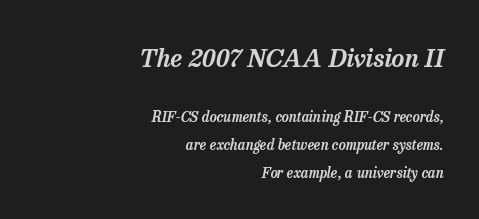
Q: Is the text italic (slanted)? A: Yes, it leans right by about 13 degrees.
Q: Is the text underlined? A: No.
Q: How is the paragraph aligned? A: Right-aligned.
Q: Is the spacing between letters normal or unusually wide? A: Normal.
Q: Is the spacing between lines tight, normal or loose? A: Loose.
Q: Which block of text is set in a larger size, the first (top) or the second (bottom)? A: The first (top) one.
